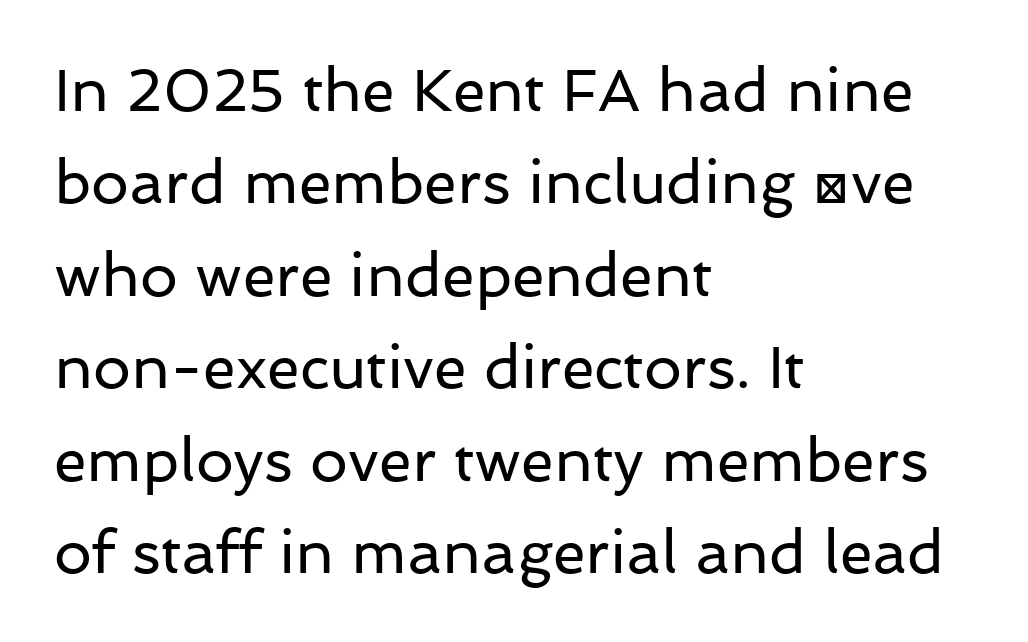
{"serif": "no", "italic": "no", "bold": "no", "weight": "regular", "width": "normal", "stroke_contrast": "low", "x_height": "medium", "monospaced": "no", "underline": "no", "align": "left", "line_spacing": "normal", "line_spacing_ratio": 1.54, "letter_spacing": "normal", "letter_spacing_em": 0.0, "glyph_px": 60}
